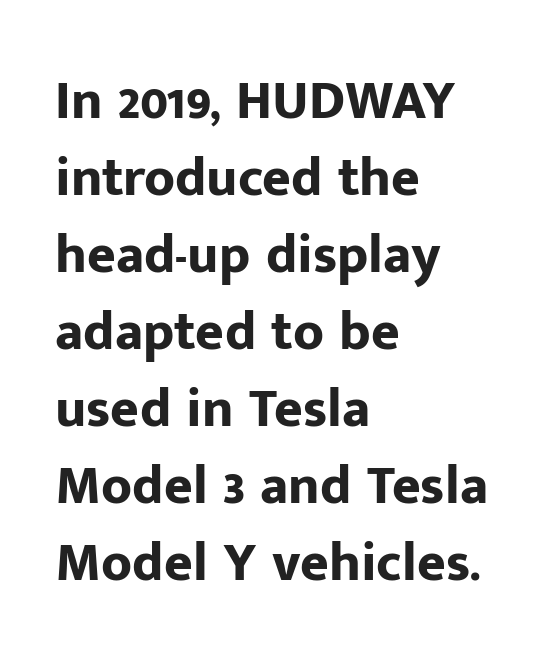
Q: Is the text bold? A: Yes.
Q: Is the text italic (slanted)? A: No, it is upright.
Q: Is the typeface a serif or a sans-serif typeface? A: Sans-serif.
Q: Is the text underlined? A: No.
Q: How is the paragraph aligned? A: Left-aligned.
Q: Is the spacing between letters normal or unusually wide? A: Normal.
Q: Is the spacing between lines tight, normal or loose? A: Normal.
Q: Width (condensed, normal, or wide)? A: Normal.
Q: Stroke contrast? A: Low.
Q: x-height? A: Medium.
Q: Monospaced? A: No.
